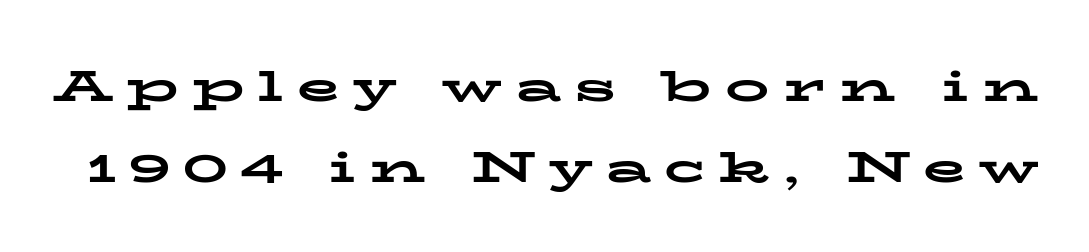
In terms of posture, this sample is upright. Bare-footed words on every line. Small tapered or slab feet sit at the stroke ends, so this counts as serif. The letterforms stand isolated, each surrounded by extra space. Think of a printed novel: that variable character pitch is what you see here.
